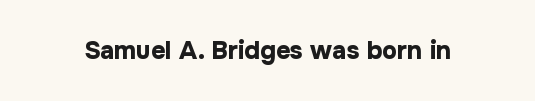
Q: Is the text bold? A: Yes.
Q: Is the text italic (slanted)? A: No, it is upright.
Q: Is the text underlined? A: No.
Q: Is the spacing between letters normal or unusually wide? A: Normal.
